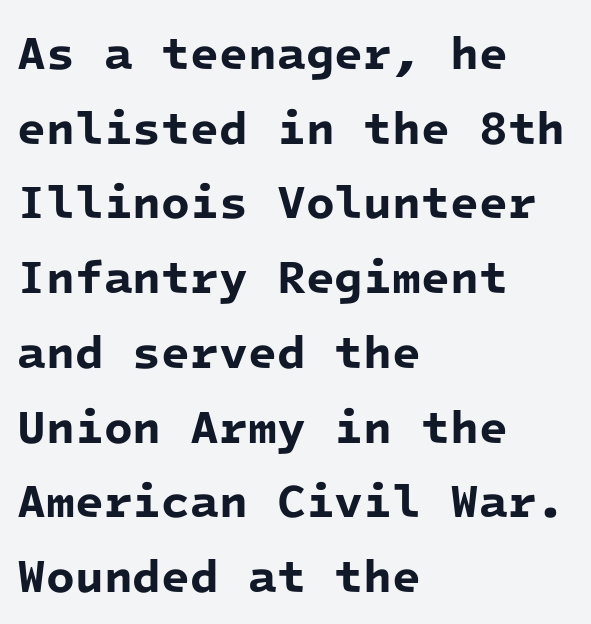
Q: Is the text bold? A: Yes.
Q: Is the typeface a serif or a sans-serif typeface? A: Sans-serif.
Q: Is the text underlined? A: No.
Q: How is the paragraph aligned? A: Left-aligned.
Q: Is the spacing between letters normal or unusually wide? A: Normal.
Q: Is the spacing between lines tight, normal or loose? A: Normal.
Q: Width (condensed, normal, or wide)? A: Normal.
Q: Stroke contrast? A: Low.
Q: x-height? A: Medium.
Q: Monospaced? A: Yes.
